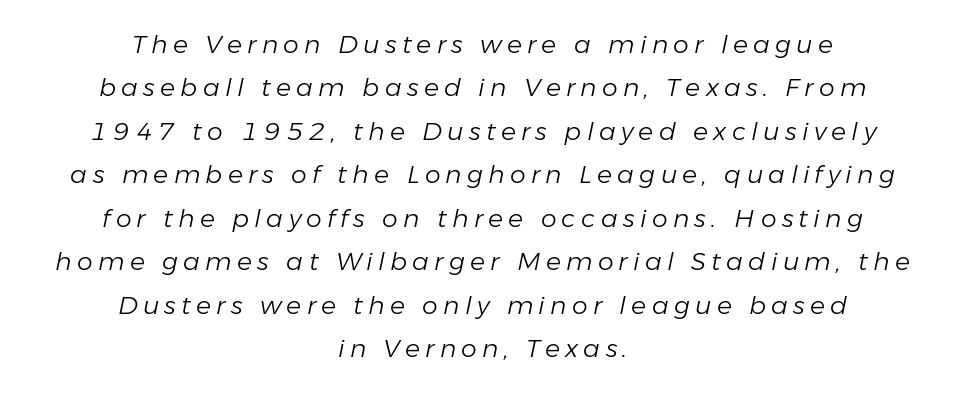
The image shows 25 px text type, italic (leaning right); set centered, line spacing 1.74x, unusually wide letter spacing (+0.21 em), not underlined.
